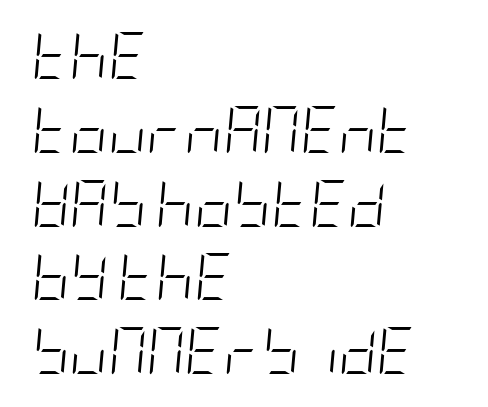
The image shows 47 px light, condensed type, italic (leaning right); set left-aligned, normal line spacing (1.57x), normal letter spacing, not underlined; low stroke contrast and a large x-height.
